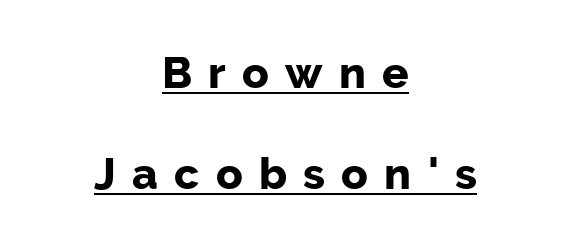
Q: Is the text bold? A: Yes.
Q: Is the text italic (slanted)? A: No, it is upright.
Q: Is the typeface a serif or a sans-serif typeface? A: Sans-serif.
Q: Is the text underlined? A: Yes.
Q: How is the paragraph aligned? A: Centered.
Q: Is the spacing between letters normal or unusually wide? A: Unusually wide.
Q: Is the spacing between lines tight, normal or loose? A: Loose.
Q: Width (condensed, normal, or wide)? A: Normal.
Q: Stroke contrast? A: Low.
Q: x-height? A: Medium.
Q: Monospaced? A: No.
